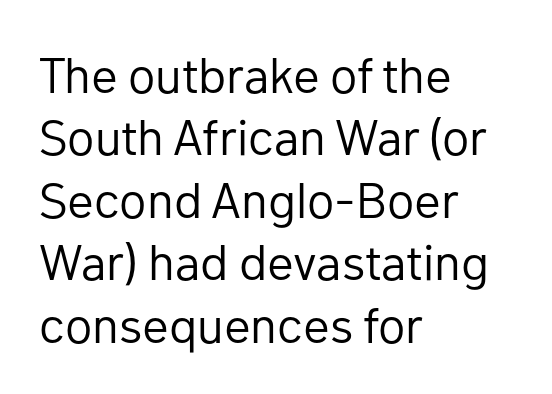
Descenders are the only things crossing below the line. Compared with typical paragraphs, the rows here are spaced about the same. Character widths vary here, with narrow letters taking less room than wide ones. This sample is left-justified, so line endings fall wherever the words run out.
